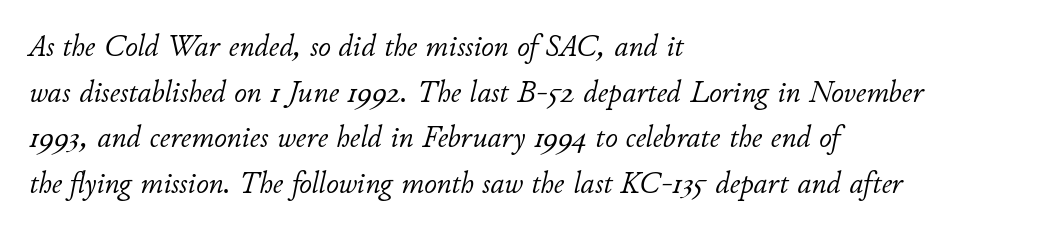
{"italic": "yes", "lean": "right", "slant_degrees": 11, "bold": "no", "weight": "light", "width": "normal", "stroke_contrast": "low", "x_height": "small", "monospaced": "no", "underline": "no", "align": "left", "line_spacing": "normal", "line_spacing_ratio": 1.47, "letter_spacing": "normal", "letter_spacing_em": 0.0, "glyph_px": 31}
